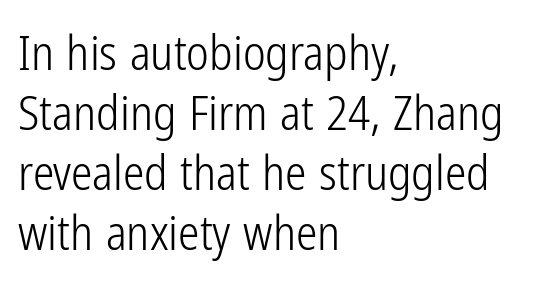
The image shows 48 px light, condensed sans-serif type, upright; set left-aligned, normal line spacing (1.25x), normal letter spacing, not underlined; low stroke contrast and a medium x-height.
